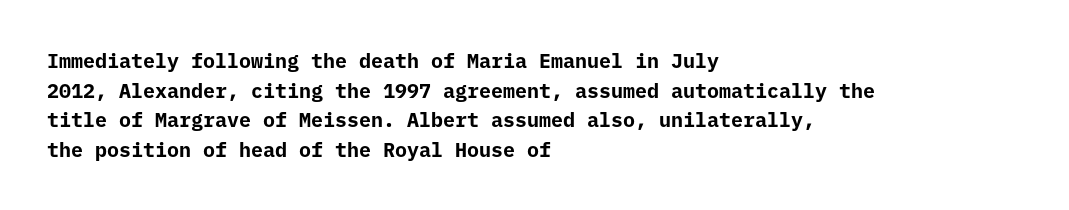
The image shows 20 px bold type, upright; set left-aligned, normal line spacing (1.48x), normal letter spacing, not underlined.
